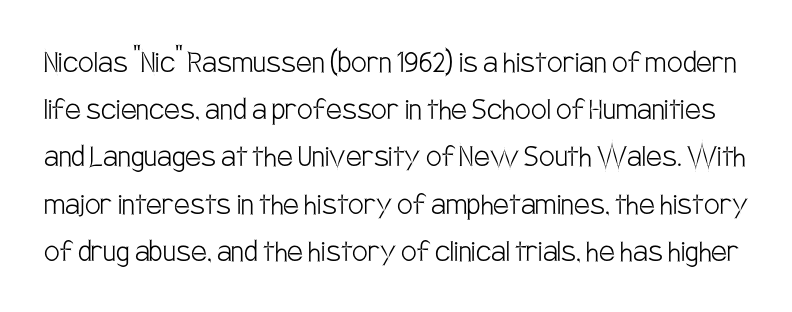
The passage shown has conventional tracking throughout. A typesetter would call this proportional, since set widths differ per character. Is there any slant? The stems are plumb. This reads as an unemphasized weight, regular at the heaviest.
